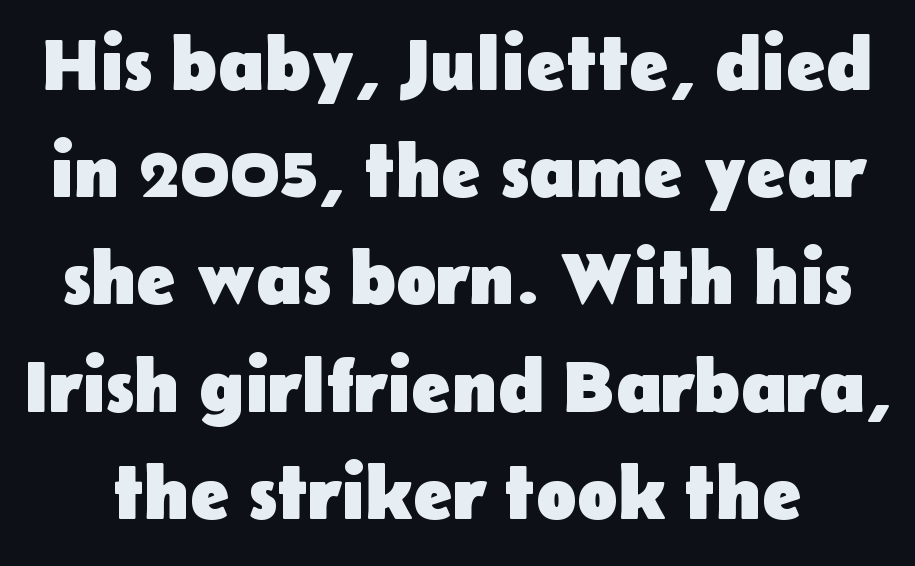
How heavy is the stroke? Heavy — this is a bold. No word sits above an underline. You could not count columns in this text — the font is proportionally spaced. Observe the absence of serifs on each vertical stroke in this sample. Rendered with straight, roman letterforms.
